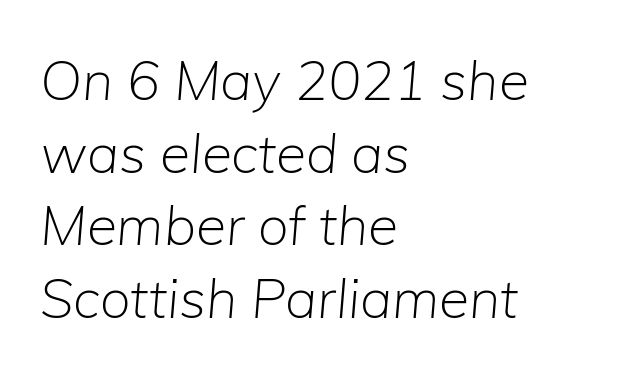
{"italic": "yes", "lean": "right", "slant_degrees": 5, "bold": "no", "weight": "light", "width": "normal", "stroke_contrast": "low", "x_height": "medium", "monospaced": "no", "underline": "no", "align": "left", "line_spacing": "normal", "line_spacing_ratio": 1.32, "letter_spacing": "normal", "letter_spacing_em": 0.0, "glyph_px": 55}
